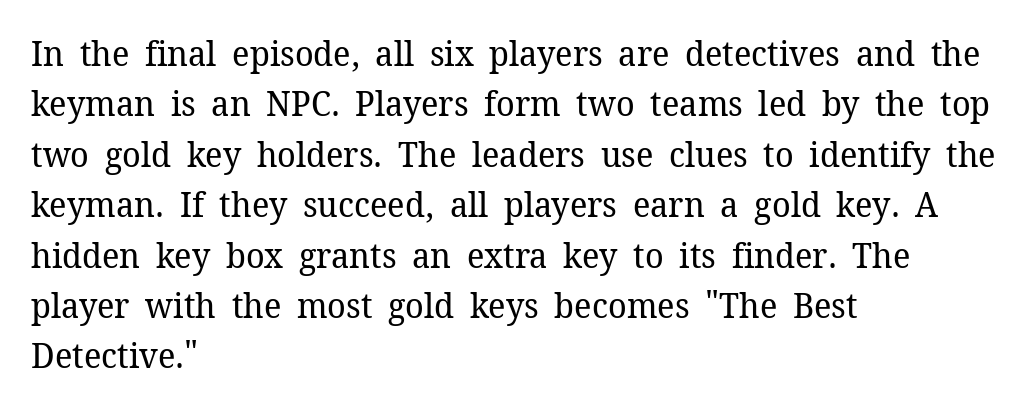
{"serif": "yes", "italic": "no", "bold": "no", "weight": "regular", "width": "normal", "stroke_contrast": "low", "x_height": "medium", "monospaced": "no", "underline": "no", "align": "left", "line_spacing": "normal", "line_spacing_ratio": 1.44, "letter_spacing": "normal", "letter_spacing_em": 0.0, "glyph_px": 35}
